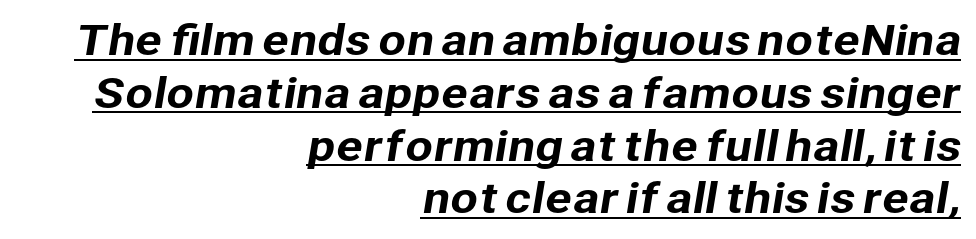
{"serif": "no", "width": "normal", "stroke_contrast": "low", "x_height": "medium", "monospaced": "no", "underline": "yes", "align": "right", "line_spacing": "normal", "line_spacing_ratio": 1.32, "letter_spacing": "normal", "letter_spacing_em": 0.0, "glyph_px": 40}
